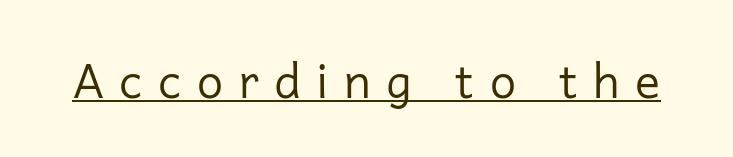
{"serif": "no", "italic": "no", "bold": "no", "weight": "regular", "width": "normal", "stroke_contrast": "low", "x_height": "medium", "monospaced": "no", "underline": "yes", "letter_spacing": "wide", "letter_spacing_em": 0.33, "glyph_px": 47}
